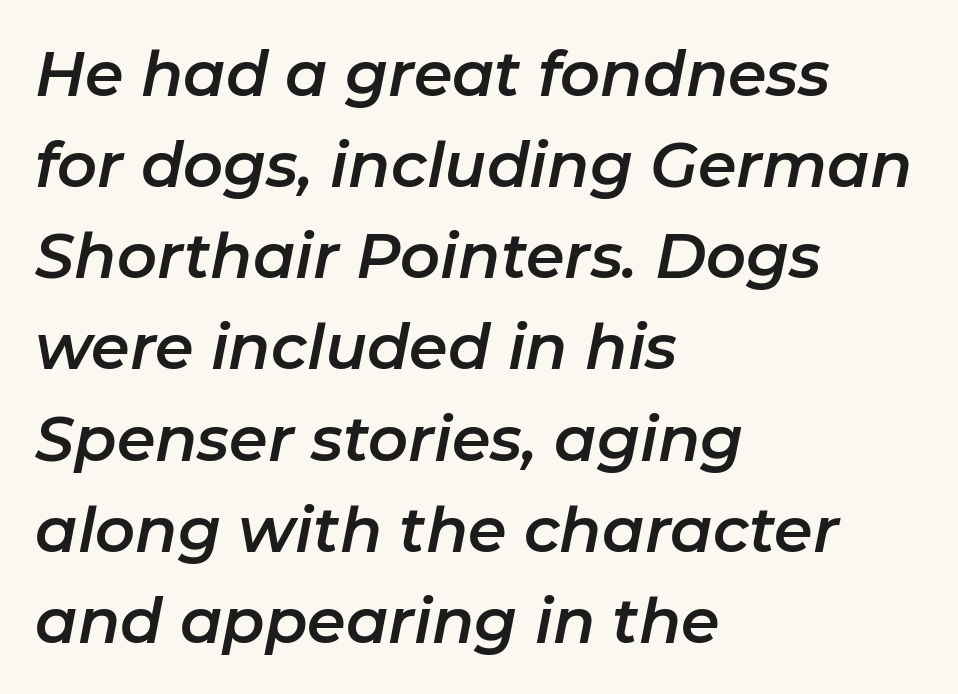
The image shows 62 px text type, italic (leaning right); set left-aligned, normal line spacing (1.47x), normal letter spacing, not underlined; low stroke contrast and a medium x-height.
